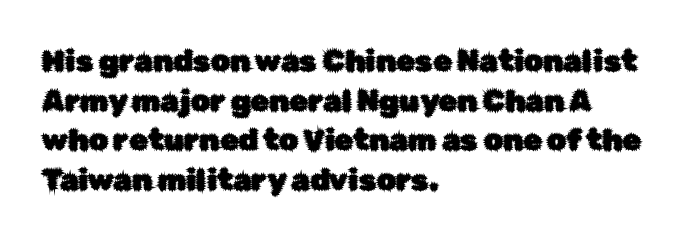
{"serif": "no", "italic": "no", "width": "normal", "stroke_contrast": "low", "x_height": "medium", "monospaced": "no", "underline": "no", "align": "left", "line_spacing": "normal", "line_spacing_ratio": 1.32, "letter_spacing": "normal", "letter_spacing_em": 0.0, "glyph_px": 30}
